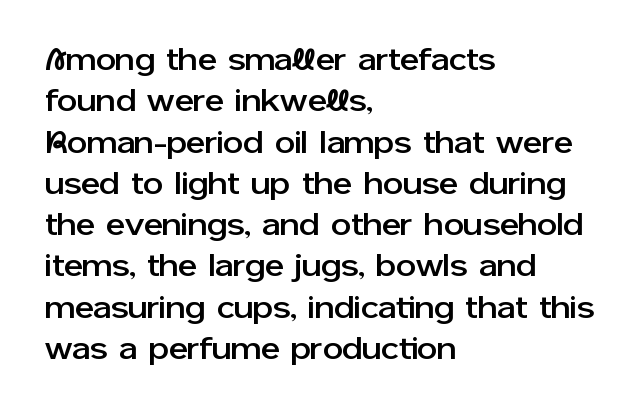
The image shows 32 px sans-serif type, upright; set left-aligned, normal line spacing (1.29x), normal letter spacing, not underlined; low stroke contrast and a medium x-height.
